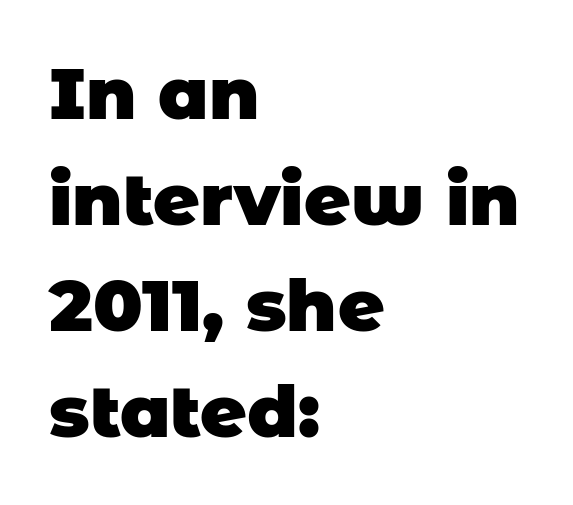
The image shows 72 px heavy sans-serif type; set left-aligned, normal line spacing (1.47x), normal letter spacing, not underlined; low stroke contrast and a large x-height.
